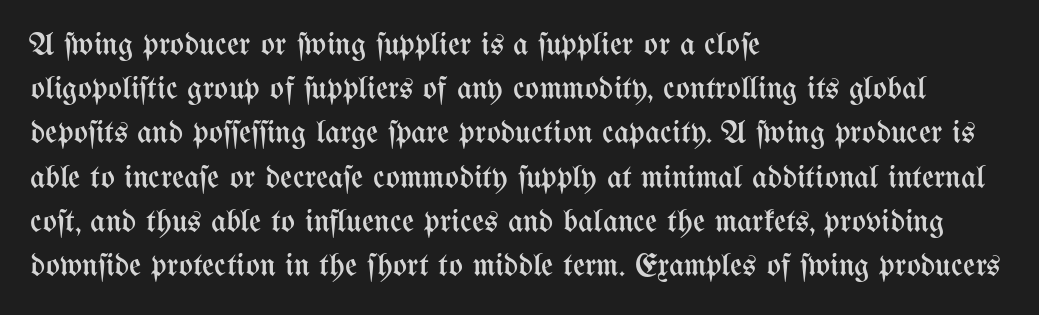
The gap between lines stays unmarked. The letters sit at their default tracking, neither squeezed nor spread. Style check: upright. The ragged edge is on the right, which tells us the setting is flush left.
